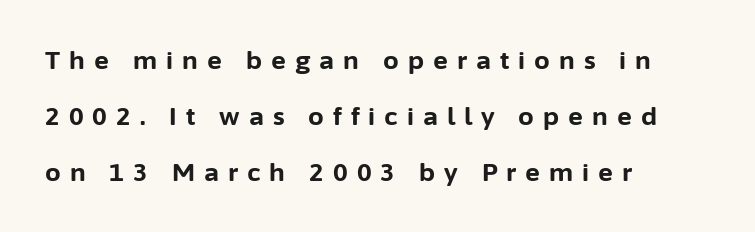
The image shows 25 px bold type, upright; set left-aligned, loose line spacing (2.24x), unusually wide letter spacing (+0.36 em), not underlined.
